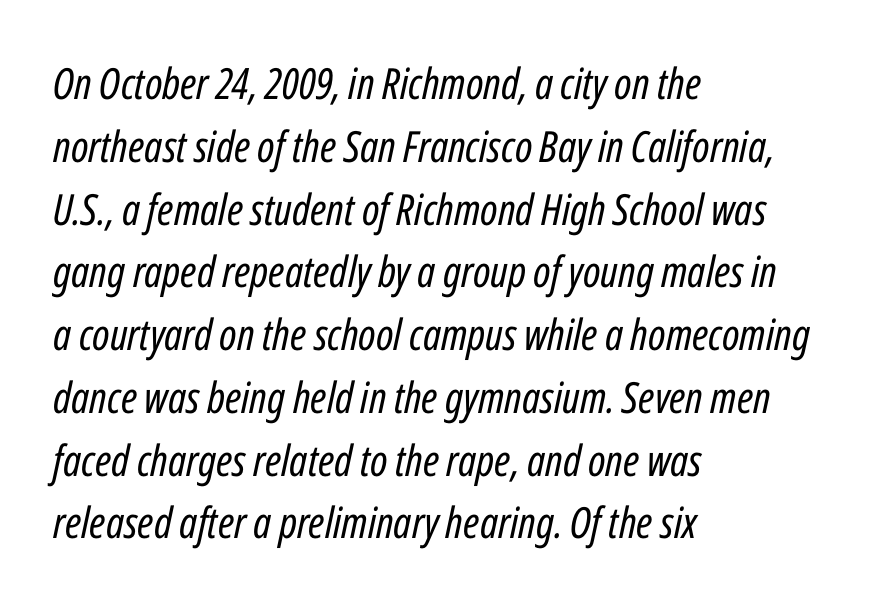
The image shows 43 px regular-weight, condensed type, italic (leaning right); set left-aligned, normal line spacing (1.46x), normal letter spacing, not underlined; low stroke contrast and a medium x-height.
